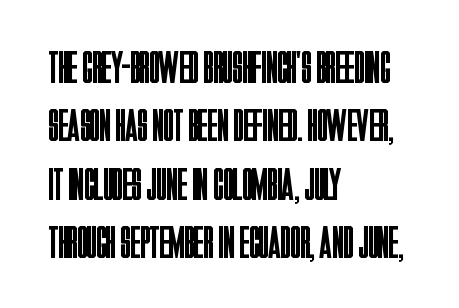
The image shows 46 px regular-weight, condensed sans-serif type, upright; set left-aligned, normal line spacing (1.27x), normal letter spacing, not underlined; low stroke contrast and a large x-height.
